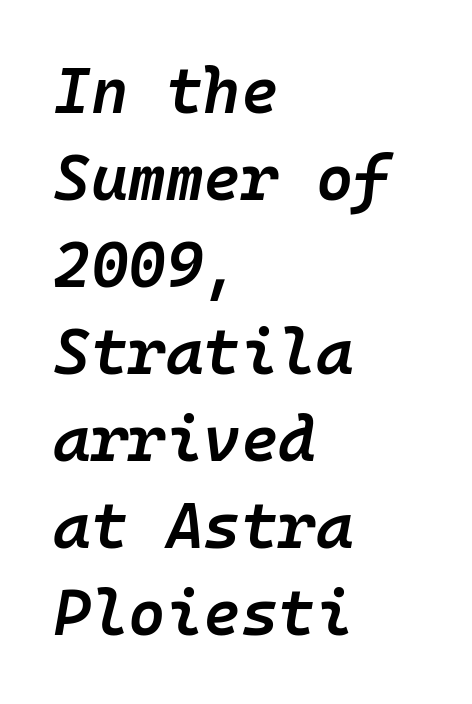
Q: Is the text bold? A: Semi-bold.
Q: Is the text italic (slanted)? A: Yes, it leans right by about 10 degrees.
Q: Is the text underlined? A: No.
Q: How is the paragraph aligned? A: Left-aligned.
Q: Is the spacing between letters normal or unusually wide? A: Normal.
Q: Is the spacing between lines tight, normal or loose? A: Normal.
Q: Width (condensed, normal, or wide)? A: Normal.
Q: Stroke contrast? A: Low.
Q: x-height? A: Medium.
Q: Monospaced? A: Yes.
